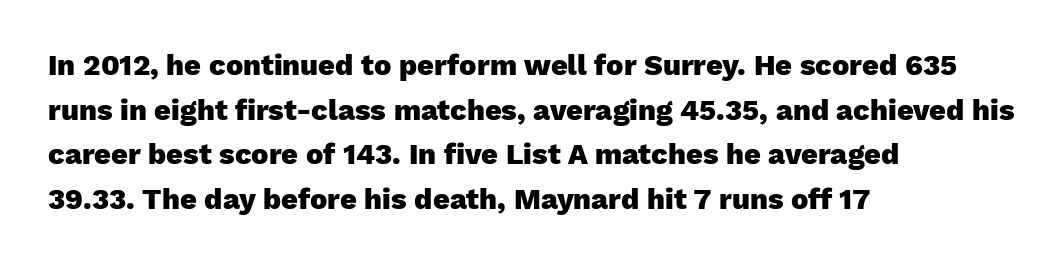
The image shows 29 px heavy sans-serif type, upright; set left-aligned, normal line spacing (1.54x), normal letter spacing, not underlined; low stroke contrast and a medium x-height.
